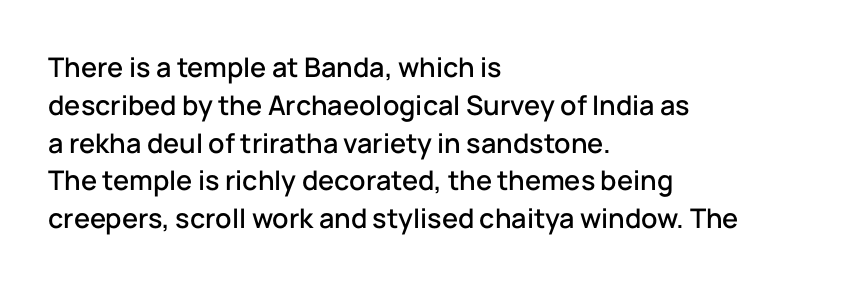
The image shows 27 px text type, upright; set left-aligned, normal line spacing (1.4x), normal letter spacing, not underlined.
